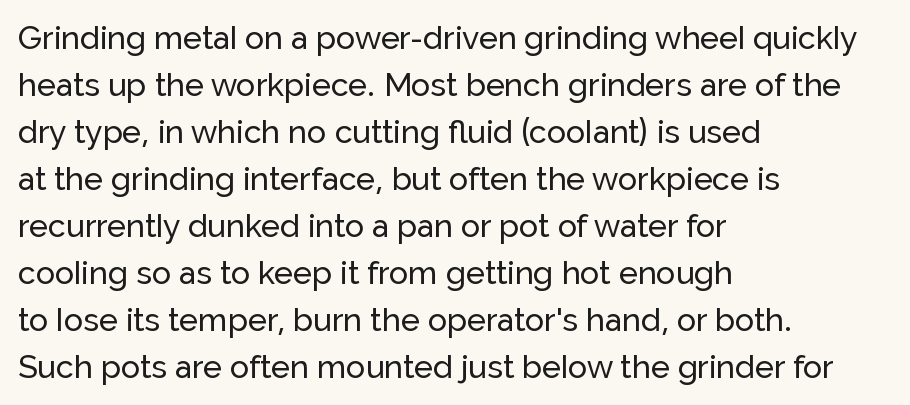
{"serif": "no", "italic": "no", "width": "normal", "stroke_contrast": "low", "x_height": "medium", "monospaced": "no", "underline": "no", "align": "left", "line_spacing": "normal", "line_spacing_ratio": 1.47, "letter_spacing": "normal", "letter_spacing_em": 0.0, "glyph_px": 32}
